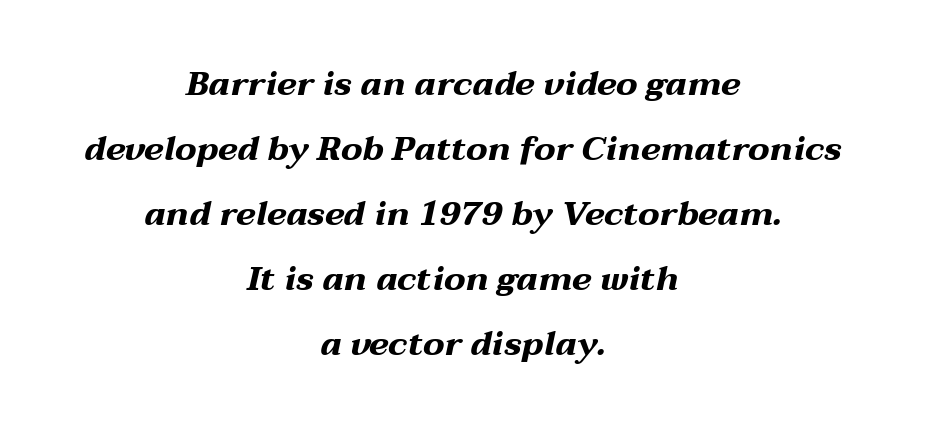
Q: Is the text bold? A: Yes.
Q: Is the text italic (slanted)? A: Yes, it leans right by about 12 degrees.
Q: Is the text underlined? A: No.
Q: How is the paragraph aligned? A: Centered.
Q: Is the spacing between letters normal or unusually wide? A: Normal.
Q: Is the spacing between lines tight, normal or loose? A: Loose.
Q: Width (condensed, normal, or wide)? A: Wide.
Q: Stroke contrast? A: Medium.
Q: x-height? A: Medium.
Q: Monospaced? A: No.
